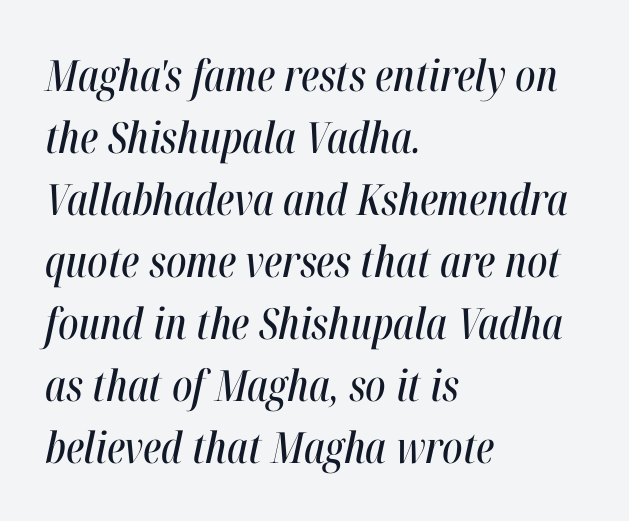
Q: Is the text italic (slanted)? A: Yes, it leans right by about 12 degrees.
Q: Is the text underlined? A: No.
Q: How is the paragraph aligned? A: Left-aligned.
Q: Is the spacing between letters normal or unusually wide? A: Normal.
Q: Is the spacing between lines tight, normal or loose? A: Normal.
Q: Width (condensed, normal, or wide)? A: Condensed.
Q: Stroke contrast? A: High.
Q: x-height? A: Medium.
Q: Monospaced? A: No.
